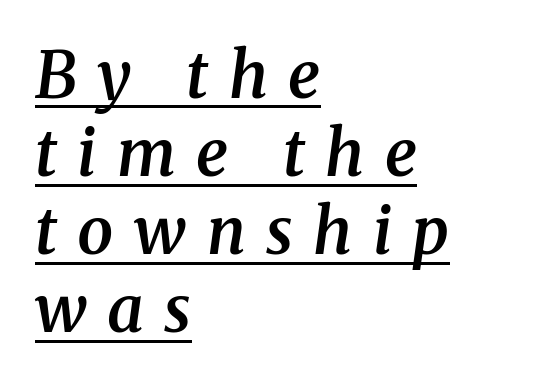
The image shows 64 px semibold serif type, italic (leaning right); set left-aligned, line spacing 1.22x, unusually wide letter spacing (+0.32 em), underlined; medium stroke contrast and a medium x-height.
